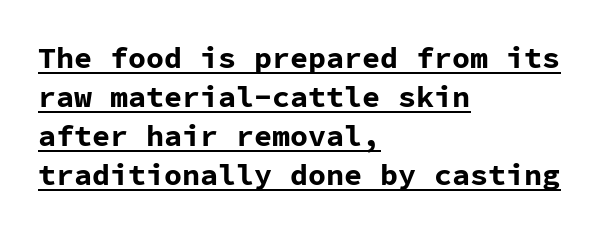
The image shows 30 px bold sans-serif type, upright, monospaced; set left-aligned, normal line spacing (1.3x), normal letter spacing, underlined; low stroke contrast and a medium x-height.
